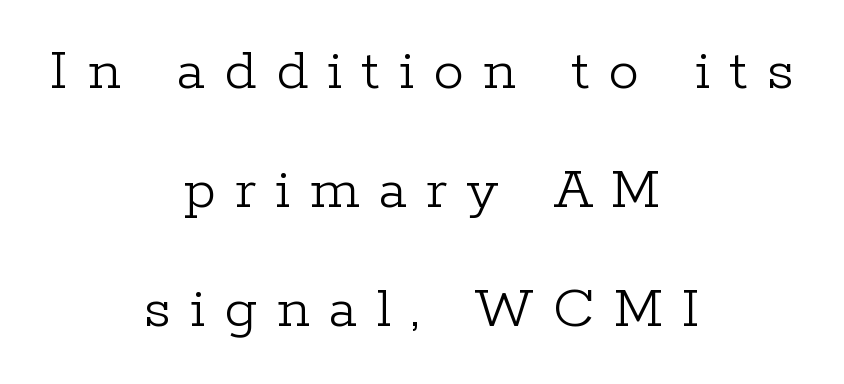
Look at the tracking — it's clearly loosened, letters drifting apart. The characters are drawn with everyday or finer stroke widths. You could not count columns in this text — the font is proportionally spaced. Does the leading feel generous? Absolutely, it's lavish.
